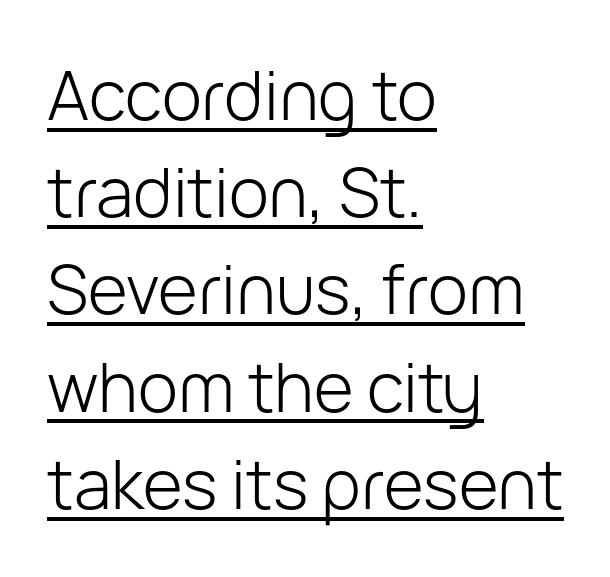
The image shows 68 px light sans-serif type, upright; set left-aligned, normal line spacing (1.43x), normal letter spacing, underlined; low stroke contrast and a medium x-height.
